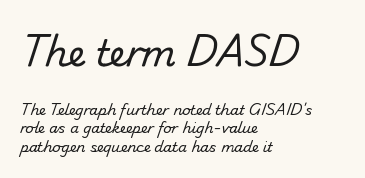
Vertical stems look standard width or narrower in stroke. Serifs: no, the terminals of the letterforms are clean. Varying glyph widths throughout — classic text-font behaviour. Evenly set lines give the paragraph a standard silhouette. A student would call this left alignment; a typographer would say flush left, rag right.
